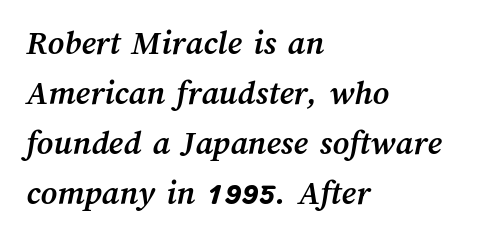
{"bold": "yes", "weight": "semibold", "width": "normal", "stroke_contrast": "medium", "x_height": "medium", "monospaced": "no", "underline": "no", "align": "left", "line_spacing": "normal", "line_spacing_ratio": 1.43, "letter_spacing": "normal", "letter_spacing_em": 0.0, "glyph_px": 35}
